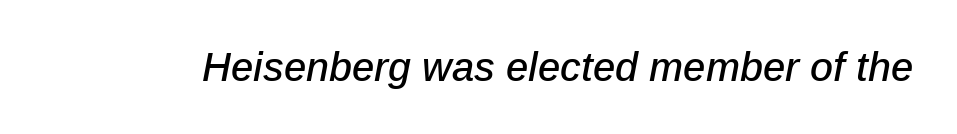
{"italic": "yes", "lean": "right", "slant_degrees": 12, "width": "normal", "stroke_contrast": "low", "x_height": "medium", "monospaced": "no", "underline": "no", "letter_spacing": "normal", "letter_spacing_em": 0.0, "glyph_px": 40}
